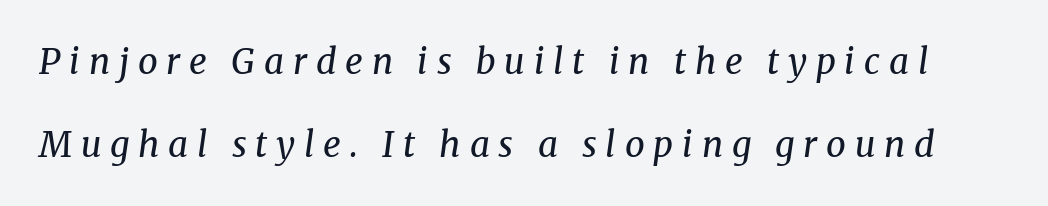
Weight: in the light-to-regular range. This sample has the flowing, uneven cadence of proportional lettering. Loose tracking; the words dissolve into strings of separated letters. This sample trades compactness for vertical openness between lines. The whole block is typeset with a tilt.
